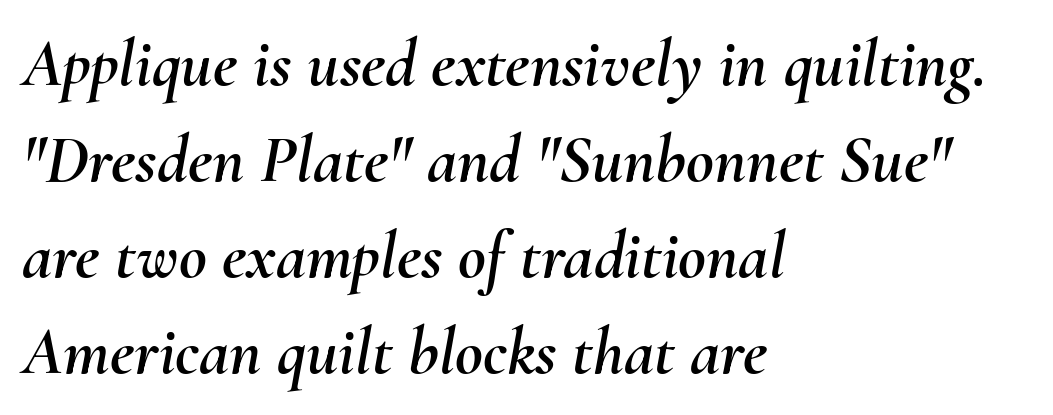
Line spacing here is normal. Rule under the text: the space is simply empty. You can tell it's italic because the verticals aren't actually vertical. Default kerning and tracking; the words read as compact shapes. The passage shown is typed in a proportional face where columns would drift.
